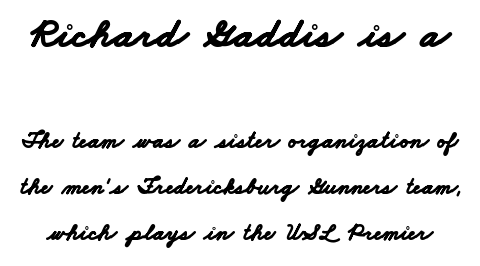
{"serif": "no", "bold": "yes", "weight": "bold", "width": "wide", "stroke_contrast": "low", "x_height": "small", "monospaced": "no", "underline": "no", "line_spacing": "loose", "line_spacing_ratio": 1.92, "letter_spacing": "normal", "letter_spacing_em": 0.0, "larger_block": "first", "size_ratio": 1.75, "glyph_px": 42}
